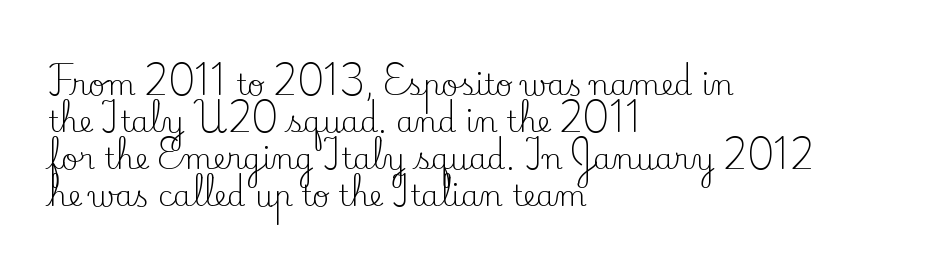
{"italic": "no", "bold": "no", "weight": "regular", "width": "normal", "stroke_contrast": "low", "x_height": "small", "monospaced": "no", "underline": "no", "align": "left", "line_spacing": "normal", "line_spacing_ratio": 1.28, "letter_spacing": "normal", "letter_spacing_em": 0.0, "glyph_px": 29}
